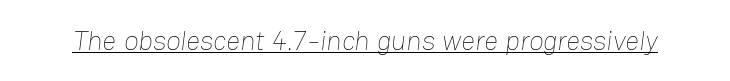
Q: Is the text bold? A: No.
Q: Is the text underlined? A: Yes.
Q: Is the spacing between letters normal or unusually wide? A: Normal.
